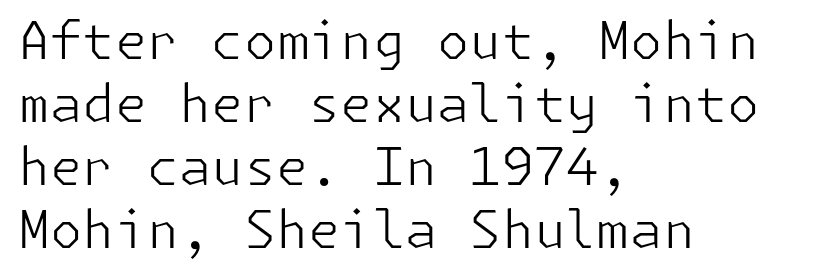
The image shows 52 px light sans-serif type, upright; set left-aligned, line spacing 1.21x, normal letter spacing, not underlined; low stroke contrast and a medium x-height.
